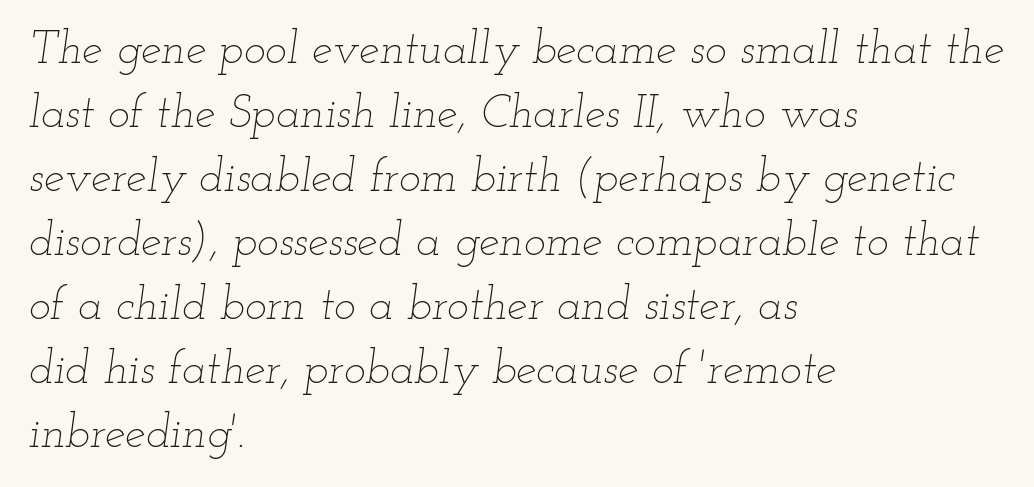
{"italic": "yes", "lean": "right", "slant_degrees": 12, "bold": "no", "weight": "thin", "width": "wide", "stroke_contrast": "low", "x_height": "small", "monospaced": "no", "underline": "no", "align": "left", "line_spacing": "normal", "line_spacing_ratio": 1.39, "letter_spacing": "normal", "letter_spacing_em": 0.0, "glyph_px": 46}
